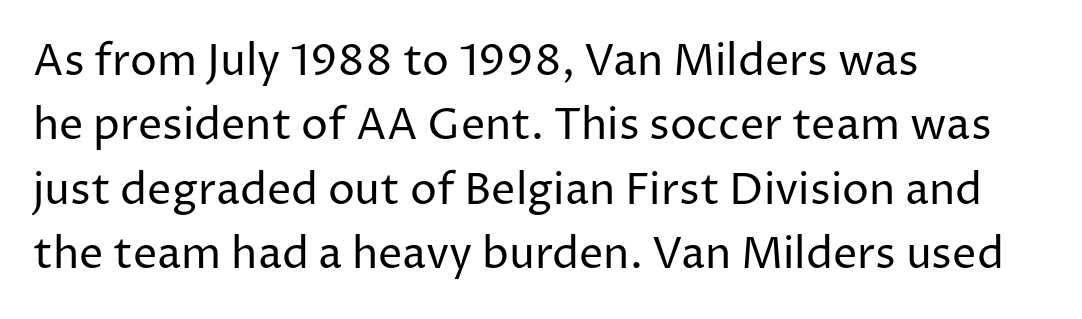
Q: Is the text bold? A: No.
Q: Is the text italic (slanted)? A: No, it is upright.
Q: Is the typeface a serif or a sans-serif typeface? A: Sans-serif.
Q: Is the text underlined? A: No.
Q: How is the paragraph aligned? A: Left-aligned.
Q: Is the spacing between letters normal or unusually wide? A: Normal.
Q: Is the spacing between lines tight, normal or loose? A: Normal.
Q: Width (condensed, normal, or wide)? A: Normal.
Q: Stroke contrast? A: Low.
Q: x-height? A: Medium.
Q: Monospaced? A: No.
